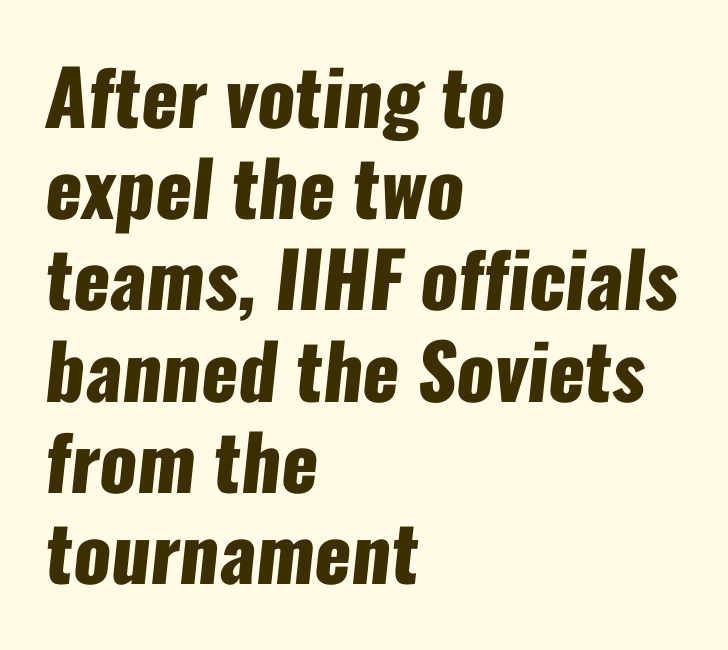
Chunky letters — that's bold for sure. Glyph-to-glyph distance matches everyday printed text. Line beginnings align vertically; line endings do not. Note: no serifs on the glyphs. Varying glyph widths throughout — classic text-font behaviour. Descender tails drop into unmarked territory.
